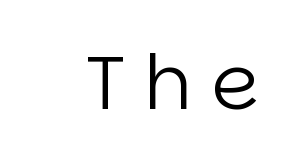
Q: Is the text bold? A: No.
Q: Is the text italic (slanted)? A: No, it is upright.
Q: Is the typeface a serif or a sans-serif typeface? A: Sans-serif.
Q: Is the text underlined? A: No.
Q: Is the spacing between letters normal or unusually wide? A: Unusually wide.
Q: Width (condensed, normal, or wide)? A: Normal.
Q: Stroke contrast? A: Low.
Q: x-height? A: Large.
Q: Monospaced? A: No.
